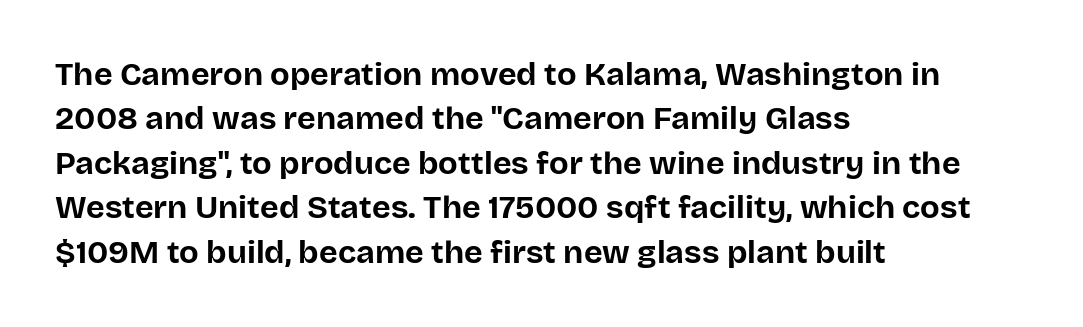
{"serif": "no", "italic": "no", "bold": "yes", "weight": "bold", "width": "normal", "stroke_contrast": "low", "x_height": "large", "monospaced": "no", "underline": "no", "align": "left", "line_spacing": "normal", "line_spacing_ratio": 1.39, "letter_spacing": "normal", "letter_spacing_em": 0.0, "glyph_px": 32}
